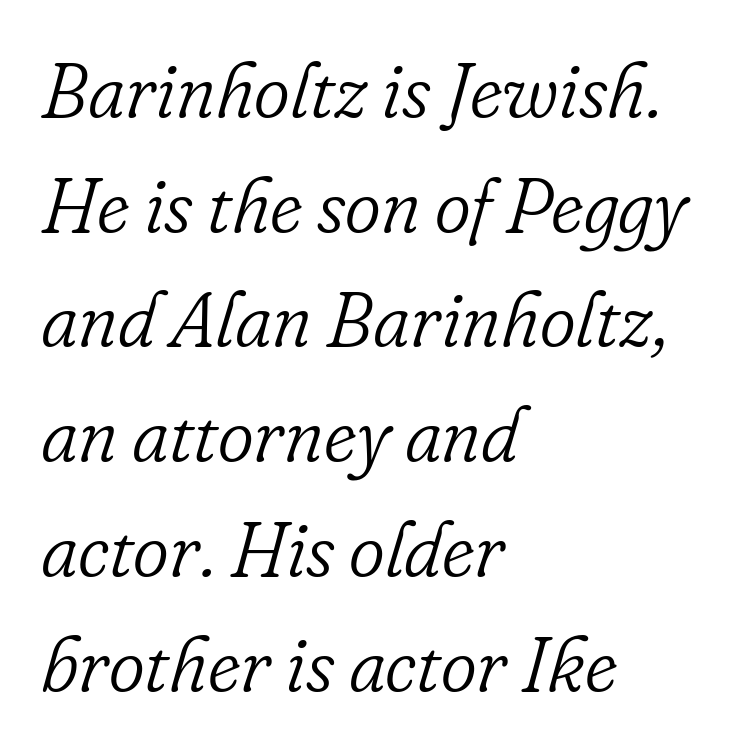
{"serif": "yes", "italic": "yes", "lean": "right", "slant_degrees": 16, "bold": "no", "weight": "light", "width": "normal", "stroke_contrast": "low", "x_height": "small", "monospaced": "no", "underline": "no", "align": "left", "line_spacing": "normal", "line_spacing_ratio": 1.49, "letter_spacing": "normal", "letter_spacing_em": 0.0, "glyph_px": 77}
